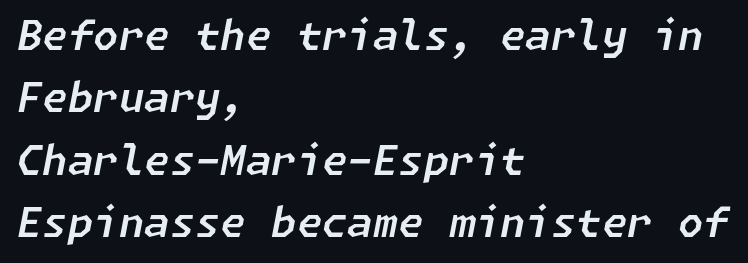
{"italic": "yes", "lean": "right", "slant_degrees": 11, "width": "normal", "stroke_contrast": "low", "x_height": "medium", "underline": "no", "align": "left", "line_spacing": "normal", "line_spacing_ratio": 1.52, "letter_spacing": "normal", "letter_spacing_em": 0.0, "glyph_px": 41}
